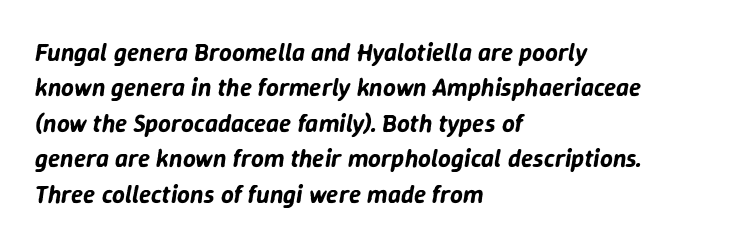
Q: Is the text italic (slanted)? A: Yes, it leans right by about 9 degrees.
Q: Is the text underlined? A: No.
Q: How is the paragraph aligned? A: Left-aligned.
Q: Is the spacing between letters normal or unusually wide? A: Normal.
Q: Is the spacing between lines tight, normal or loose? A: Normal.
